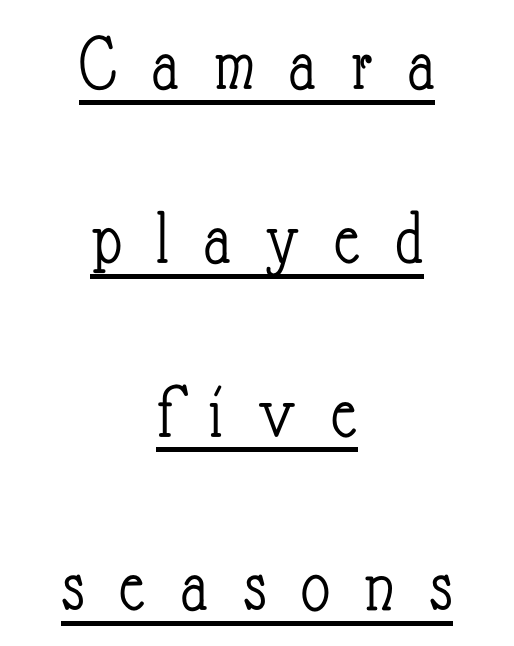
Every word sits above its own underline. The lines are spread far apart with generous leading. A typesetter would call this heavily tracked-out type. The weight tops out at a normal text grade. One-word summary of the alignment: center. Upright lettering throughout.
